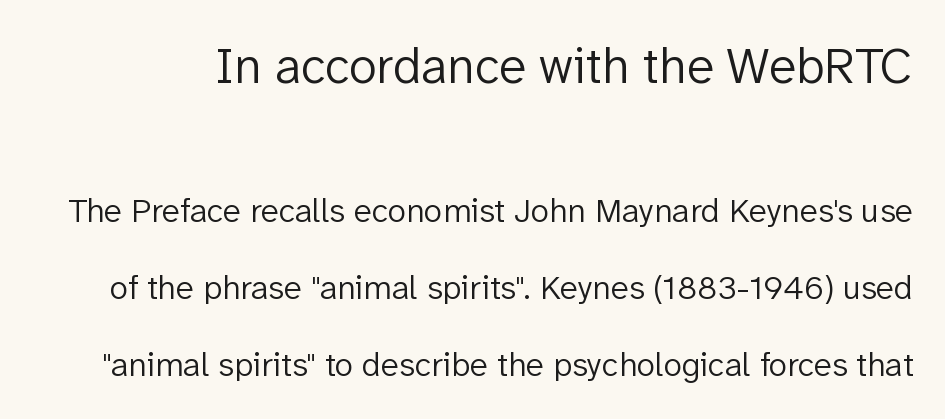
The letterforms sit shoulder to shoulder at normal distance. Note: no serifs on the glyphs. A roman cut, with each character standing at attention. Spacing verdict: proportional, widths tailored to each character. Of the two passages, the one on top uses the larger point size. Whoever set this chose breathing room over compactness in the vertical rhythm.
